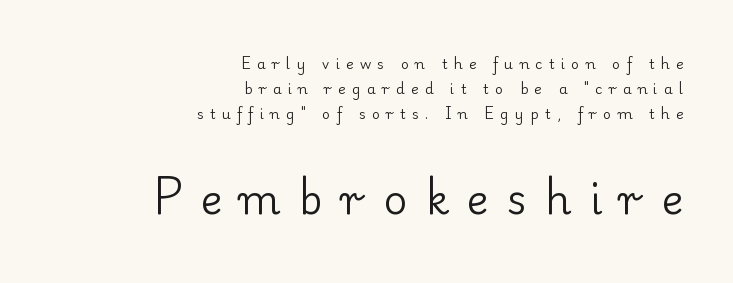
{"serif": "yes", "italic": "no", "bold": "no", "weight": "regular", "width": "normal", "stroke_contrast": "low", "x_height": "small", "monospaced": "no", "underline": "no", "align": "right", "line_spacing_ratio": 1.78, "letter_spacing": "wide", "letter_spacing_em": 0.45, "larger_block": "second", "size_ratio": 2.93, "glyph_px": 41}
